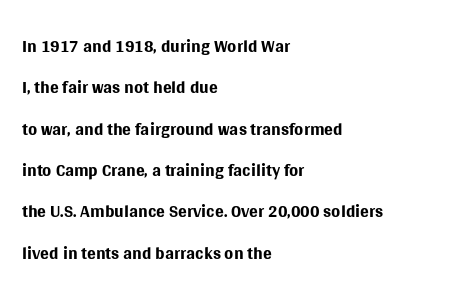
The image shows 26 px text type, upright; set left-aligned, normal line spacing (1.59x), normal letter spacing, not underlined.
